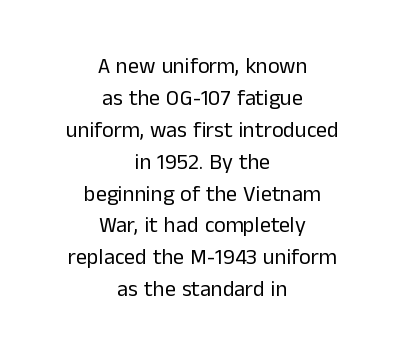
Students, note that the glyphs here touch the page at normal intervals. The typography opts for an upright posture over an oblique one. The strip under each line holds only bare page. Centered paragraph, ragged on both sides. Regular leading. Weight class: somewhere from thin through regular.
